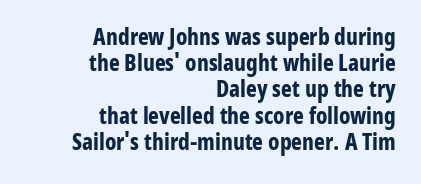
Q: Is the text bold? A: Yes.
Q: Is the text italic (slanted)? A: No, it is upright.
Q: Is the text underlined? A: No.
Q: How is the paragraph aligned? A: Right-aligned.
Q: Is the spacing between letters normal or unusually wide? A: Normal.
Q: Is the spacing between lines tight, normal or loose? A: Tight.
